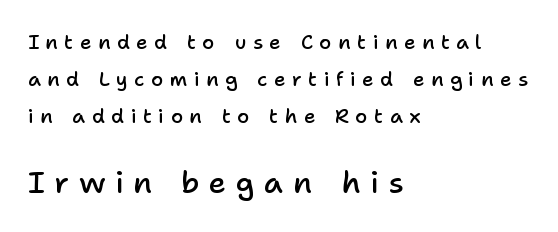
Q: Is the text bold? A: Semi-bold.
Q: Is the text italic (slanted)? A: No, it is upright.
Q: Is the typeface a serif or a sans-serif typeface? A: Sans-serif.
Q: Is the text underlined? A: No.
Q: How is the paragraph aligned? A: Left-aligned.
Q: Is the spacing between letters normal or unusually wide? A: Unusually wide.
Q: Which block of text is set in a larger size, the first (top) or the second (bottom)? A: The second (bottom) one.
Q: Width (condensed, normal, or wide)? A: Normal.
Q: Stroke contrast? A: Low.
Q: x-height? A: Medium.
Q: Monospaced? A: No.
